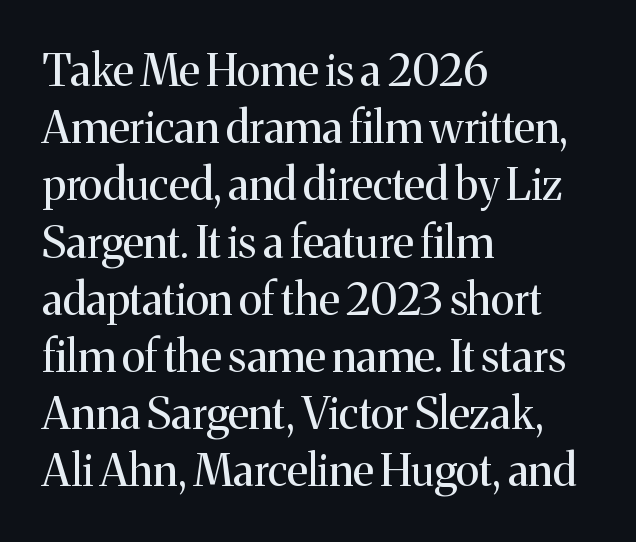
{"serif": "yes", "italic": "no", "bold": "no", "weight": "regular", "width": "normal", "stroke_contrast": "medium", "x_height": "medium", "monospaced": "no", "underline": "no", "align": "left", "line_spacing": "normal", "line_spacing_ratio": 1.3, "letter_spacing": "normal", "letter_spacing_em": 0.0, "glyph_px": 44}
